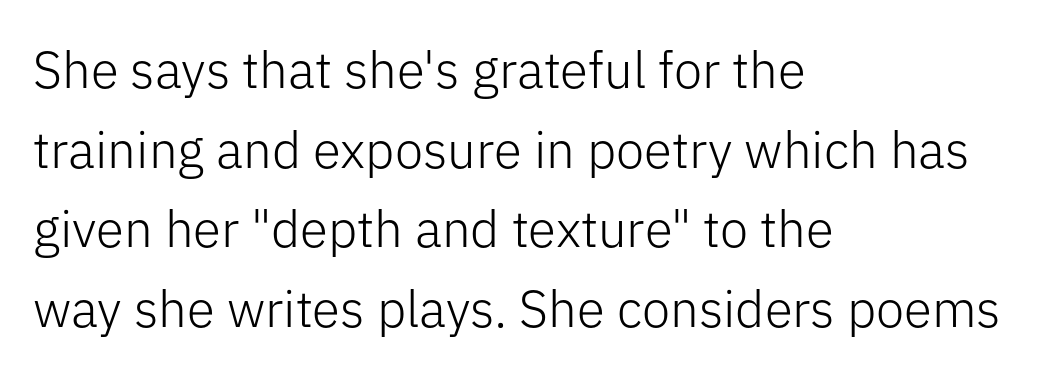
Stems and bowls with no extra thickness — not bold. Serifs: no, the terminals of the letterforms are clean. Posture: vertical. Varying glyph widths throughout — classic text-font behaviour. Each row of text sits above clean, open space. The lines in this sample share a left origin and differ only in where they stop.
